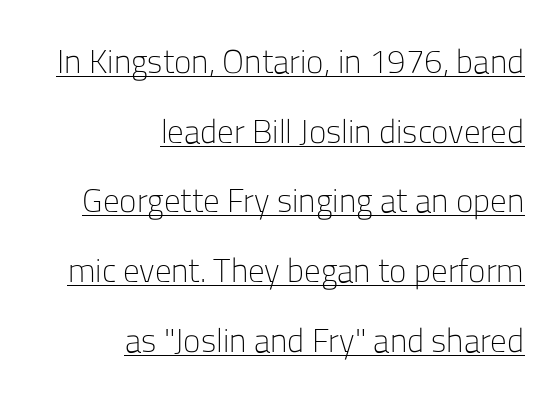
The image shows 33 px light sans-serif type, upright; set right-aligned, loose line spacing (2.11x), normal letter spacing, underlined; low stroke contrast and a medium x-height.
